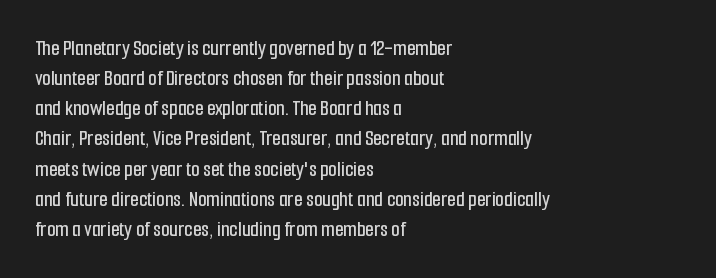
Q: Is the text italic (slanted)? A: No, it is upright.
Q: Is the text underlined? A: No.
Q: How is the paragraph aligned? A: Left-aligned.
Q: Is the spacing between letters normal or unusually wide? A: Normal.
Q: Is the spacing between lines tight, normal or loose? A: Normal.
